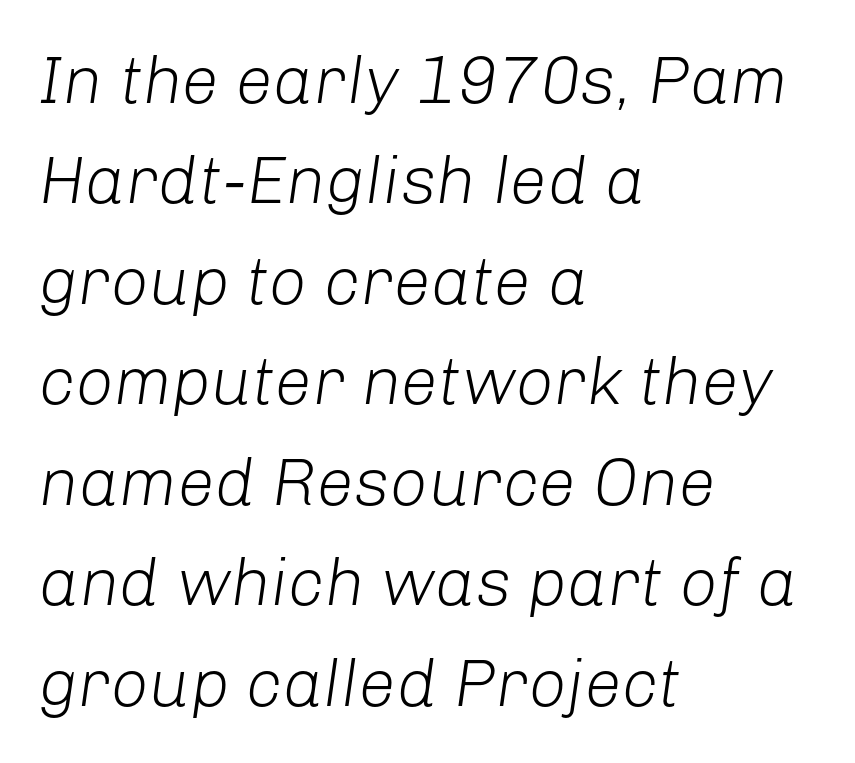
The letterforms sit shoulder to shoulder at normal distance. Decoration check: the copy has no underline. Stems here are at most as thick as an everyday book face. Style check: oblique.
